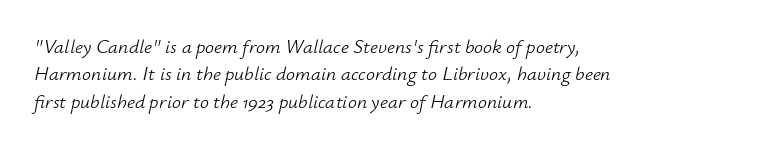
The image shows 20 px text type, italic (leaning right); set left-aligned, normal line spacing (1.37x), normal letter spacing, not underlined.
